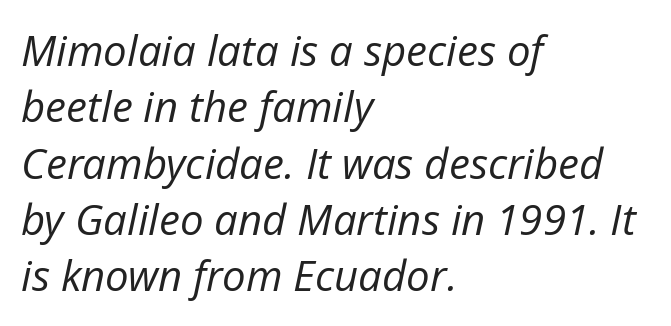
Q: Is the text bold? A: No.
Q: Is the text italic (slanted)? A: Yes, it leans right by about 12 degrees.
Q: Is the text underlined? A: No.
Q: How is the paragraph aligned? A: Left-aligned.
Q: Is the spacing between letters normal or unusually wide? A: Normal.
Q: Is the spacing between lines tight, normal or loose? A: Normal.
Q: Width (condensed, normal, or wide)? A: Normal.
Q: Stroke contrast? A: Low.
Q: x-height? A: Medium.
Q: Monospaced? A: No.
